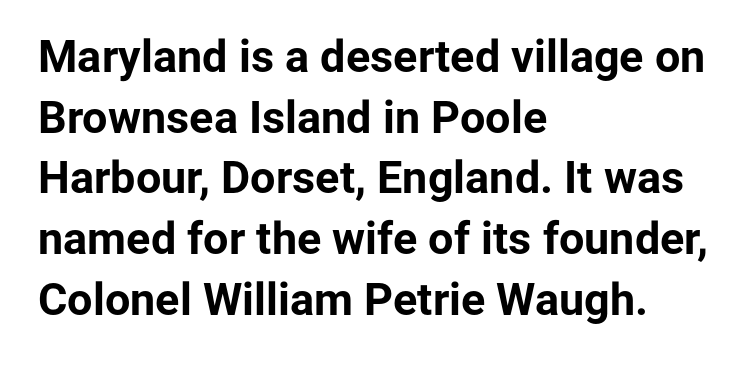
{"serif": "no", "italic": "no", "bold": "yes", "weight": "bold", "width": "normal", "stroke_contrast": "low", "x_height": "medium", "monospaced": "no", "underline": "no", "align": "left", "line_spacing": "normal", "line_spacing_ratio": 1.35, "letter_spacing": "normal", "letter_spacing_em": 0.0, "glyph_px": 45}
